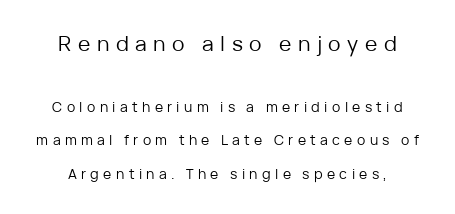
The image shows 21 px text type, upright; set loose line spacing (2.42x), unusually wide letter spacing (+0.31 em), not underlined; the first (top) block is 1.5x larger.
